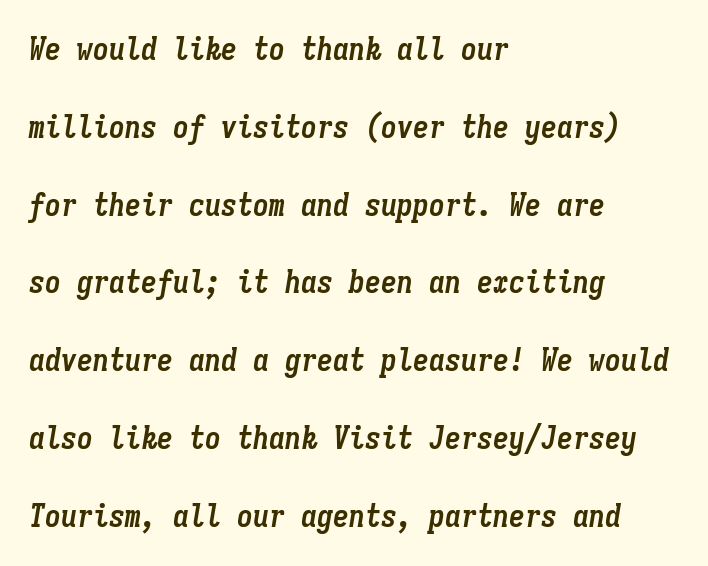
Q: Is the text bold? A: Yes.
Q: Is the text italic (slanted)? A: Yes, it leans right by about 9 degrees.
Q: Is the text underlined? A: No.
Q: How is the paragraph aligned? A: Left-aligned.
Q: Is the spacing between letters normal or unusually wide? A: Normal.
Q: Is the spacing between lines tight, normal or loose? A: Loose.
Q: Width (condensed, normal, or wide)? A: Condensed.
Q: Stroke contrast? A: Low.
Q: x-height? A: Medium.
Q: Monospaced? A: Yes.
